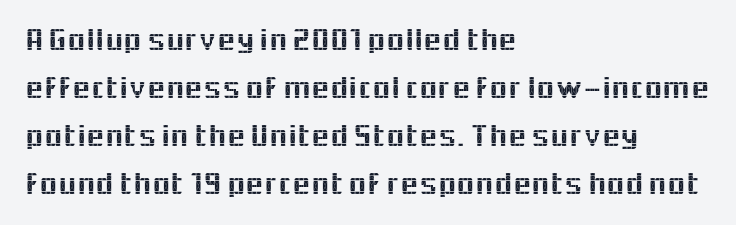
Q: Is the text italic (slanted)? A: No, it is upright.
Q: Is the typeface a serif or a sans-serif typeface? A: Sans-serif.
Q: Is the text underlined? A: No.
Q: How is the paragraph aligned? A: Left-aligned.
Q: Is the spacing between letters normal or unusually wide? A: Normal.
Q: Is the spacing between lines tight, normal or loose? A: Normal.
Q: Width (condensed, normal, or wide)? A: Normal.
Q: x-height? A: Medium.
Q: Monospaced? A: No.
